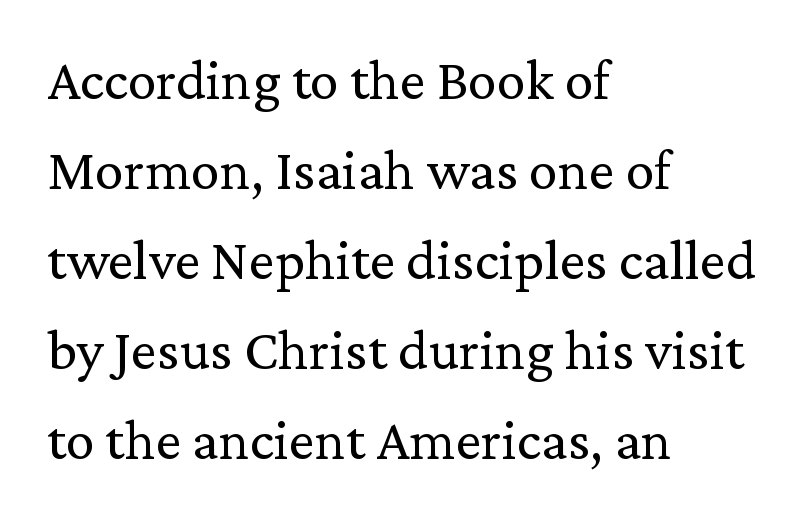
Q: Is the text bold? A: No.
Q: Is the text italic (slanted)? A: No, it is upright.
Q: Is the typeface a serif or a sans-serif typeface? A: Serif.
Q: Is the text underlined? A: No.
Q: How is the paragraph aligned? A: Left-aligned.
Q: Is the spacing between letters normal or unusually wide? A: Normal.
Q: Is the spacing between lines tight, normal or loose? A: Normal.
Q: Width (condensed, normal, or wide)? A: Normal.
Q: Stroke contrast? A: Low.
Q: x-height? A: Medium.
Q: Monospaced? A: No.
